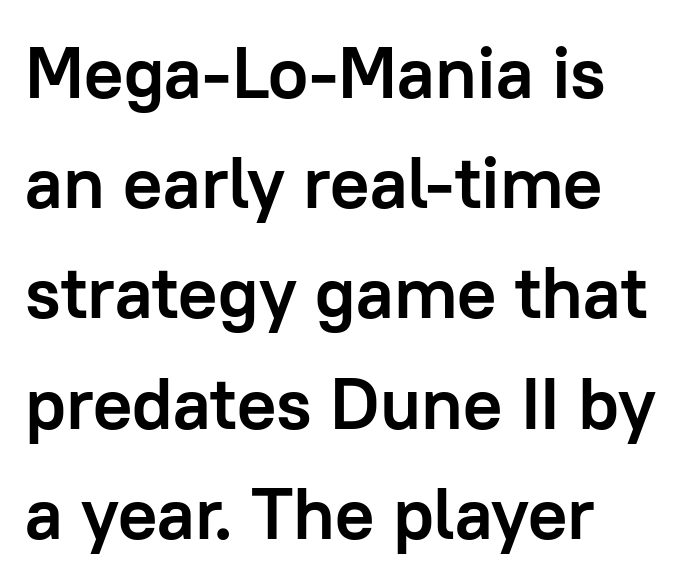
{"serif": "no", "italic": "no", "bold": "yes", "weight": "semibold", "width": "normal", "stroke_contrast": "low", "x_height": "medium", "monospaced": "no", "underline": "no", "line_spacing": "normal", "line_spacing_ratio": 1.51, "letter_spacing": "normal", "letter_spacing_em": 0.0, "glyph_px": 73}
